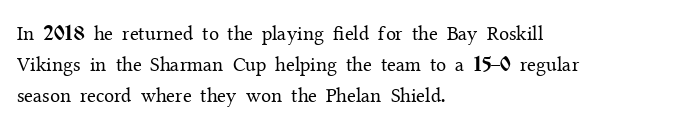
{"italic": "no", "bold": "no", "underline": "no", "align": "left", "line_spacing": "normal", "line_spacing_ratio": 1.56, "letter_spacing": "normal", "letter_spacing_em": 0.0, "glyph_px": 20}
